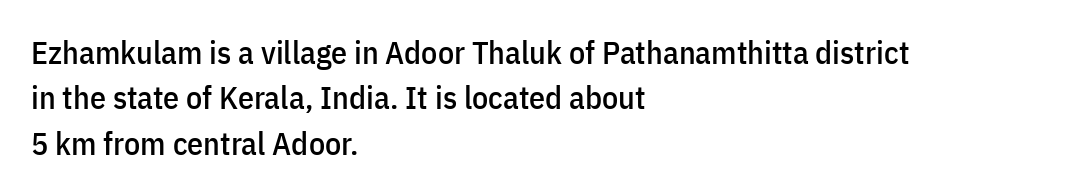
The face used here is proportionally spaced, like ordinary book or web type. Quick note: interline space is typical. This is sans-serif lettering, the kind often seen on screens and signage. Upright lettering throughout. Every row of glyphs begins at an identical x-position on the left.
